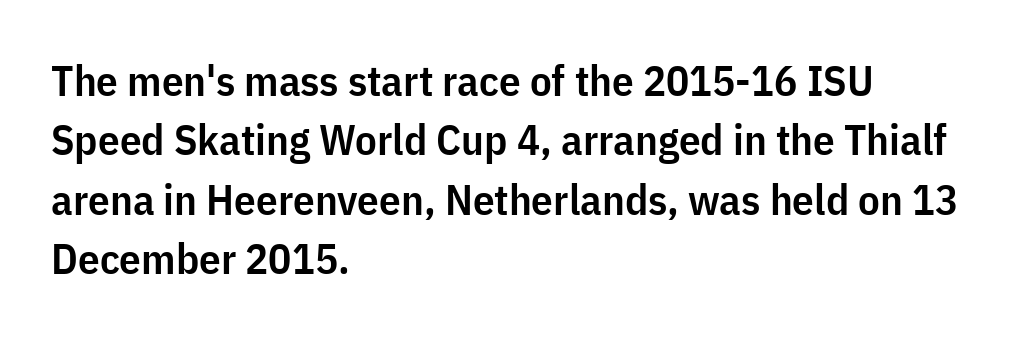
The image shows 43 px semibold, condensed sans-serif type, upright; set left-aligned, normal line spacing (1.38x), normal letter spacing, not underlined; low stroke contrast and a medium x-height.
